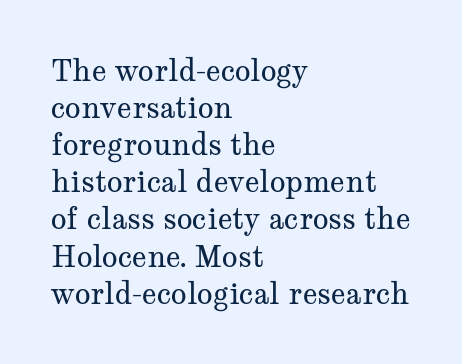
Q: Is the text bold? A: No.
Q: Is the text italic (slanted)? A: No, it is upright.
Q: Is the typeface a serif or a sans-serif typeface? A: Serif.
Q: Is the text underlined? A: No.
Q: How is the paragraph aligned? A: Left-aligned.
Q: Is the spacing between letters normal or unusually wide? A: Normal.
Q: Is the spacing between lines tight, normal or loose? A: Normal.
Q: Width (condensed, normal, or wide)? A: Wide.
Q: Stroke contrast? A: Medium.
Q: x-height? A: Medium.
Q: Monospaced? A: No.
